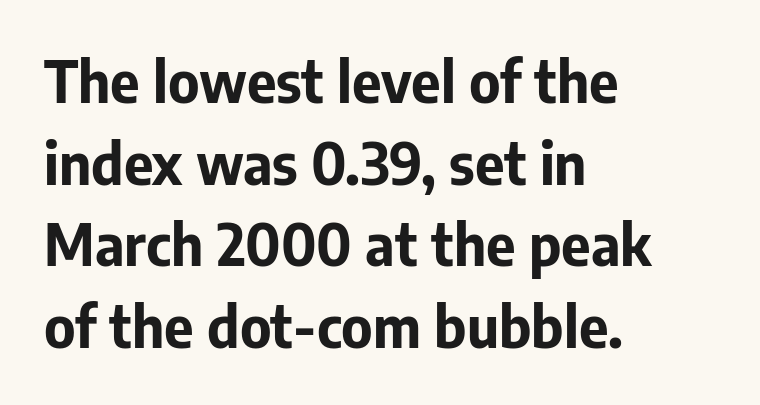
All the whitespace from short lines collects on the right. Quick note: not italic, upright. Do the characters align in a grid? No, the font is proportional. The text was rendered using a sans face with plain stroke endings. Weight check: bold — yes, fully. In terms of leading, this rendering sits right in the middle.
